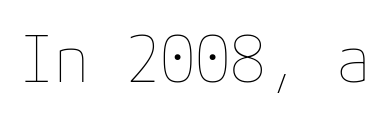
Q: Is the text bold? A: No.
Q: Is the text italic (slanted)? A: No, it is upright.
Q: Is the text underlined? A: No.
Q: Is the spacing between letters normal or unusually wide? A: Normal.
Q: Width (condensed, normal, or wide)? A: Normal.
Q: Stroke contrast? A: Low.
Q: x-height? A: Medium.
